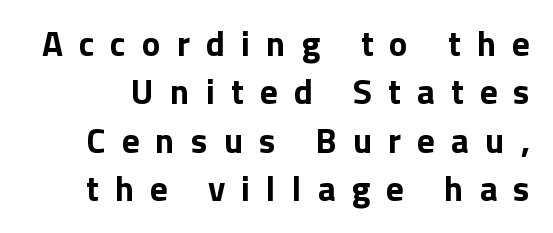
Q: Is the text bold? A: Yes.
Q: Is the text italic (slanted)? A: No, it is upright.
Q: Is the typeface a serif or a sans-serif typeface? A: Sans-serif.
Q: Is the text underlined? A: No.
Q: Is the spacing between letters normal or unusually wide? A: Unusually wide.
Q: Is the spacing between lines tight, normal or loose? A: Normal.
Q: Width (condensed, normal, or wide)? A: Normal.
Q: Stroke contrast? A: Low.
Q: x-height? A: Medium.
Q: Monospaced? A: No.
